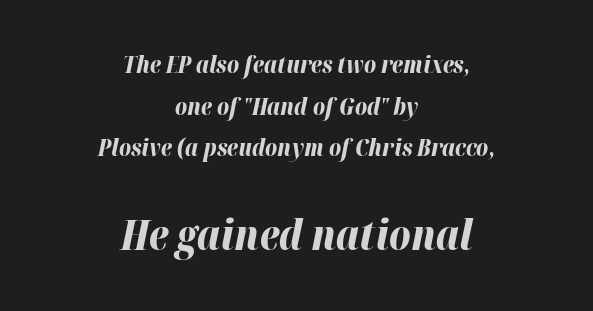
The image shows 41 px bold type, italic (leaning right); set centered, line spacing 1.81x, normal letter spacing, not underlined; the second (bottom) block is 1.78x larger; high stroke contrast and a medium x-height.
